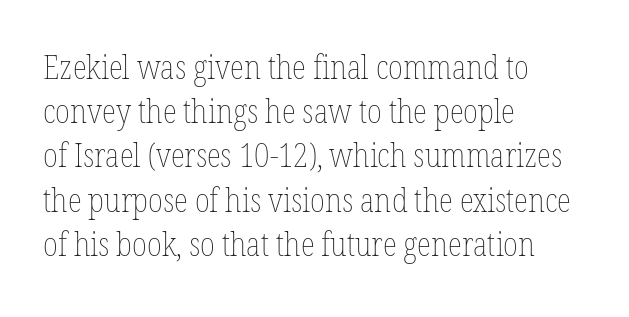
{"italic": "no", "bold": "no", "weight": "thin", "width": "condensed", "stroke_contrast": "low", "x_height": "medium", "monospaced": "no", "underline": "no", "align": "left", "line_spacing": "normal", "line_spacing_ratio": 1.34, "letter_spacing": "normal", "letter_spacing_em": 0.0, "glyph_px": 33}
